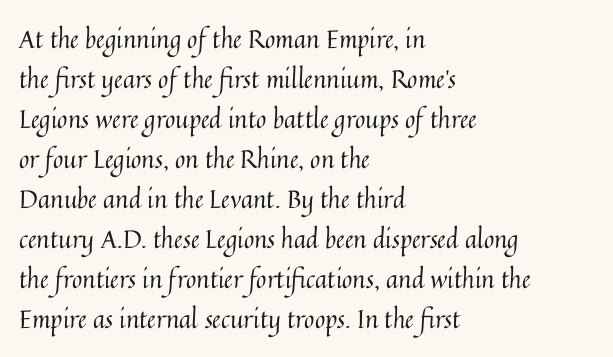
{"bold": "no", "underline": "no", "align": "left", "line_spacing": "normal", "line_spacing_ratio": 1.6, "letter_spacing": "normal", "letter_spacing_em": 0.0, "glyph_px": 25}
